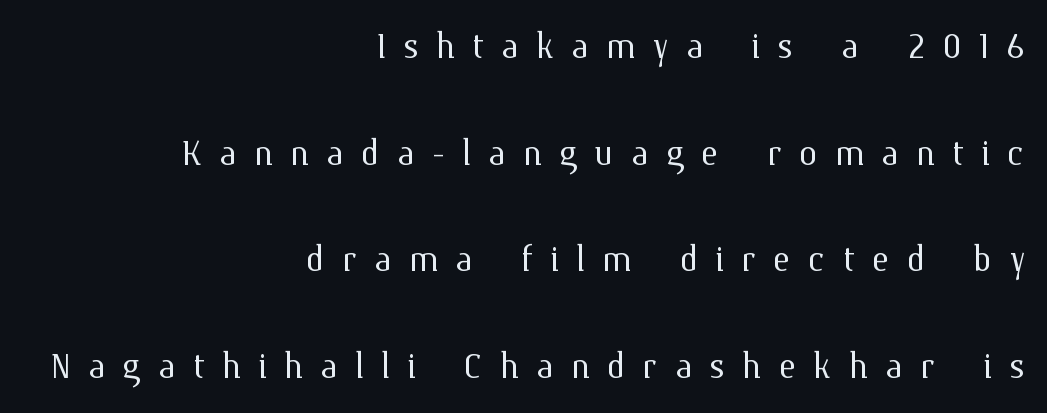
The image shows 47 px light type, upright; set right-aligned, loose line spacing (2.27x), unusually wide letter spacing (+0.36 em), not underlined; medium stroke contrast and a medium x-height.
